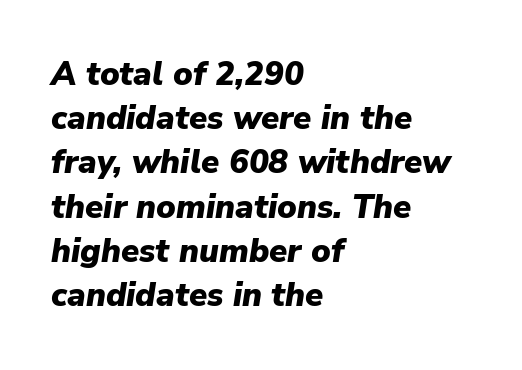
{"italic": "yes", "lean": "right", "slant_degrees": 9, "bold": "yes", "weight": "heavy", "width": "normal", "stroke_contrast": "low", "x_height": "medium", "monospaced": "no", "underline": "no", "align": "left", "line_spacing": "normal", "line_spacing_ratio": 1.34, "letter_spacing": "normal", "letter_spacing_em": 0.0, "glyph_px": 33}
